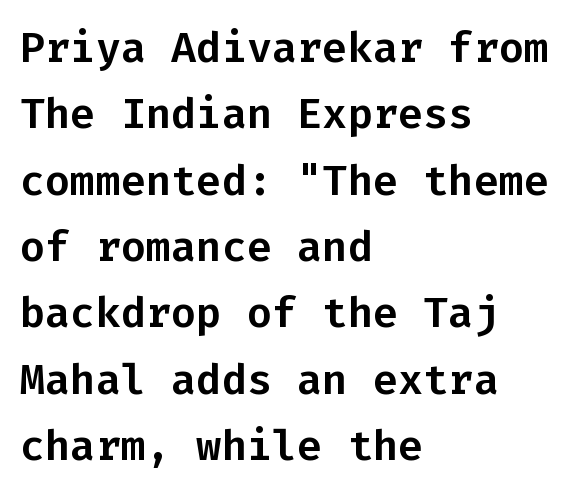
The rendering shows plain stroke endings on the letterforms — a sans-serif design. One glance says typical: line gaps are just what's usual. Unmarked baselines from the first word to the last. The face used here is monospaced, like something from a code editor.
